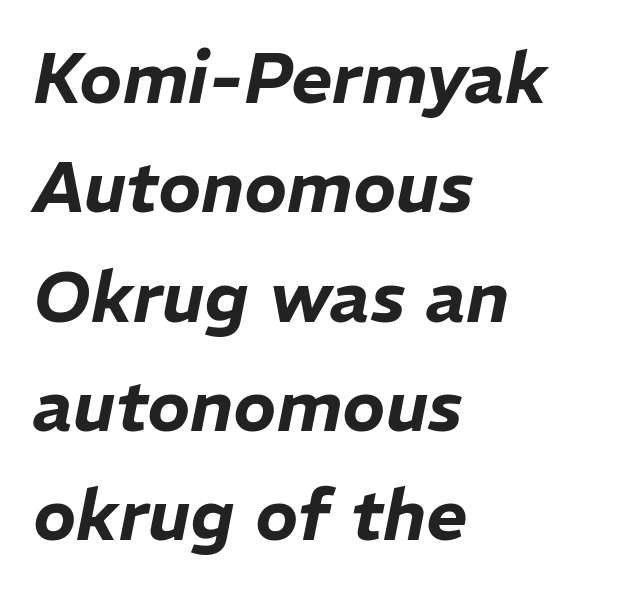
{"italic": "yes", "lean": "right", "slant_degrees": 11, "width": "normal", "stroke_contrast": "low", "x_height": "medium", "monospaced": "no", "underline": "no", "align": "left", "line_spacing": "normal", "line_spacing_ratio": 1.54, "letter_spacing": "normal", "letter_spacing_em": 0.0, "glyph_px": 71}
